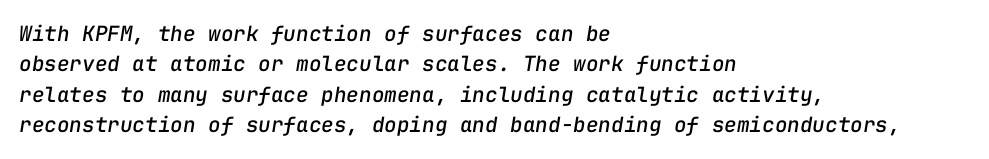
Q: Is the text italic (slanted)? A: Yes, it leans right by about 9 degrees.
Q: Is the text underlined? A: No.
Q: How is the paragraph aligned? A: Left-aligned.
Q: Is the spacing between letters normal or unusually wide? A: Normal.
Q: Is the spacing between lines tight, normal or loose? A: Normal.
